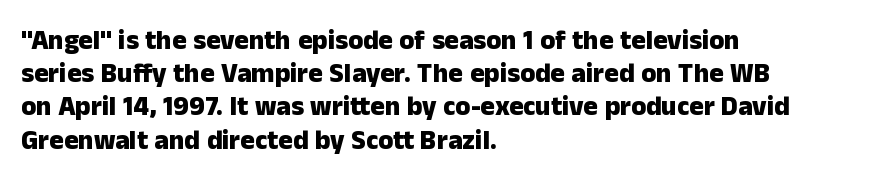
There is no visible air inserted between adjacent glyphs. In terms of weight, the rendering is a true, heavy bold. Visually the block forms a straight wall on the left and a jagged coastline on the right. Lines of text with bare space underneath. If you drew a line through each stem, it would be perfectly vertical.
